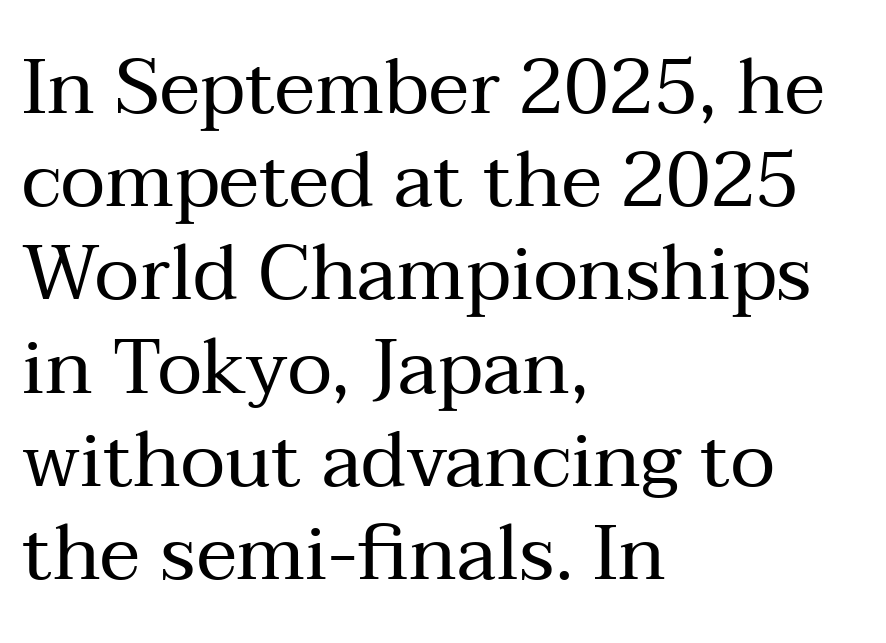
No extra ink here — the face is not bold. I'd call this a serif setting — the letters wear small feet. The type is set solid horizontally, with unmodified tracking. Does the lettering tilt? It doesn't — this is upright. A bare baseline throughout the passage. Every row of glyphs begins at an identical x-position on the left.
